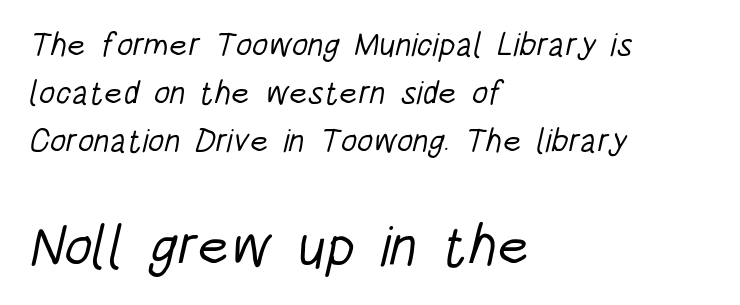
Notice how descenders clear the ascenders below comfortably — that's standard leading. Is this a fixed-width face? No — the glyphs have proportional, varying widths. How are the letters spaced? Ordinarily, with no added tracking. Weight: regular or lighter.
